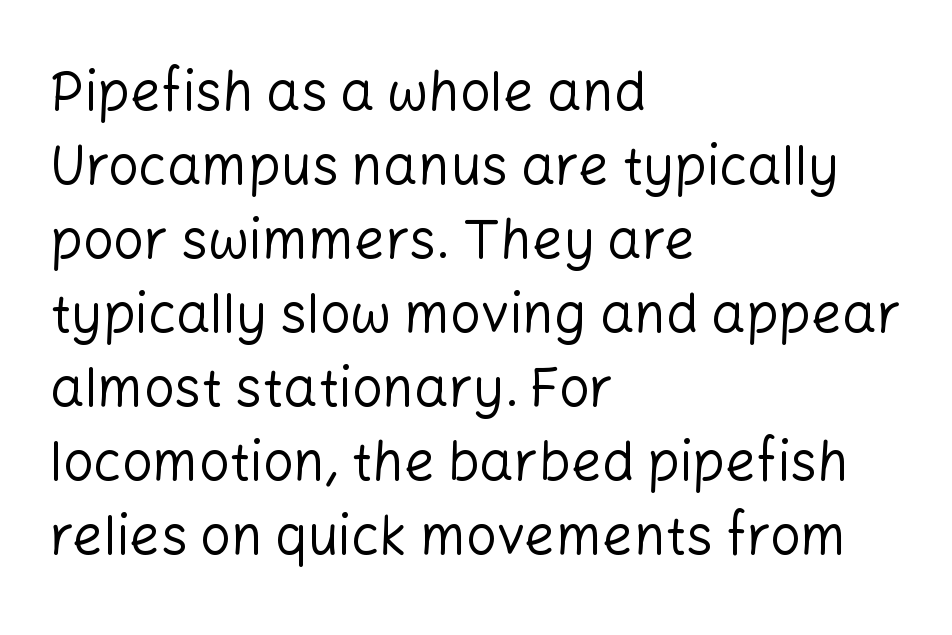
The image shows 54 px regular-weight sans-serif type, upright; set left-aligned, normal line spacing (1.37x), normal letter spacing, not underlined; low stroke contrast and a medium x-height.
